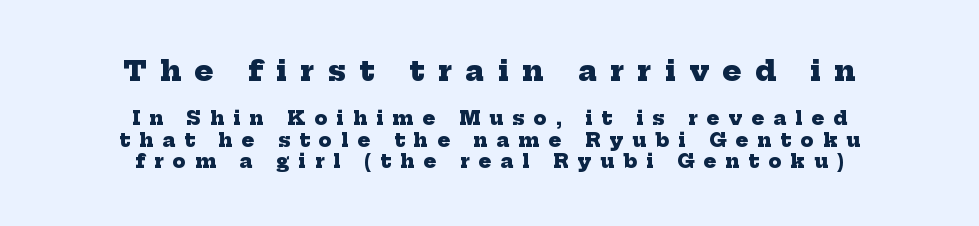
{"serif": "yes", "bold": "yes", "weight": "heavy", "width": "normal", "stroke_contrast": "low", "x_height": "medium", "monospaced": "no", "underline": "no", "align": "center", "line_spacing": "tight", "line_spacing_ratio": 1.11, "letter_spacing": "wide", "letter_spacing_em": 0.48, "larger_block": "first", "size_ratio": 1.47, "glyph_px": 28}
